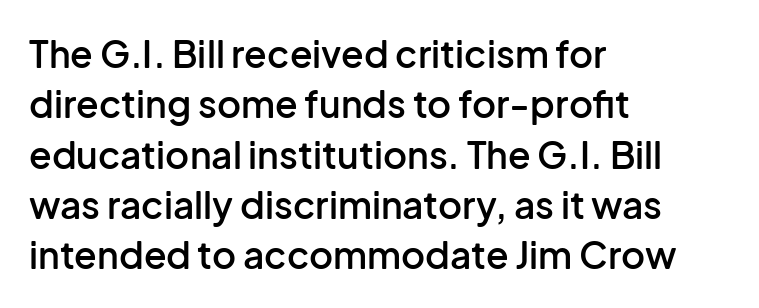
If you drew a ruler down the left edge, every line would touch it. Stems and bowls a touch heavier than normal — semibold. If you drew a line through each stem, it would be perfectly vertical. The letterforms sit shoulder to shoulder at normal distance. Normally led — the rows are evenly, conventionally spaced. The typeface chosen for these lines omits serifs.
